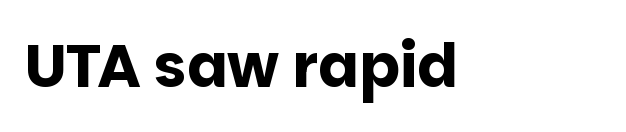
{"serif": "no", "italic": "no", "bold": "yes", "weight": "bold", "width": "normal", "stroke_contrast": "low", "x_height": "large", "monospaced": "no", "underline": "no", "letter_spacing": "normal", "letter_spacing_em": 0.0, "glyph_px": 60}
